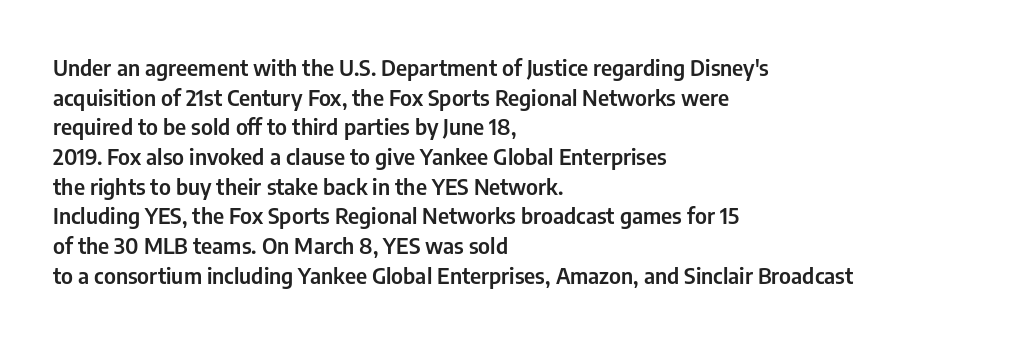
The passage shown stacks its lines at a standard gap. Look at the tracking — it's just the regular setting, nothing added. A typesetter would mark this as roman, not italic. Underlining? Definitely not there. One-word summary of the alignment: left.
